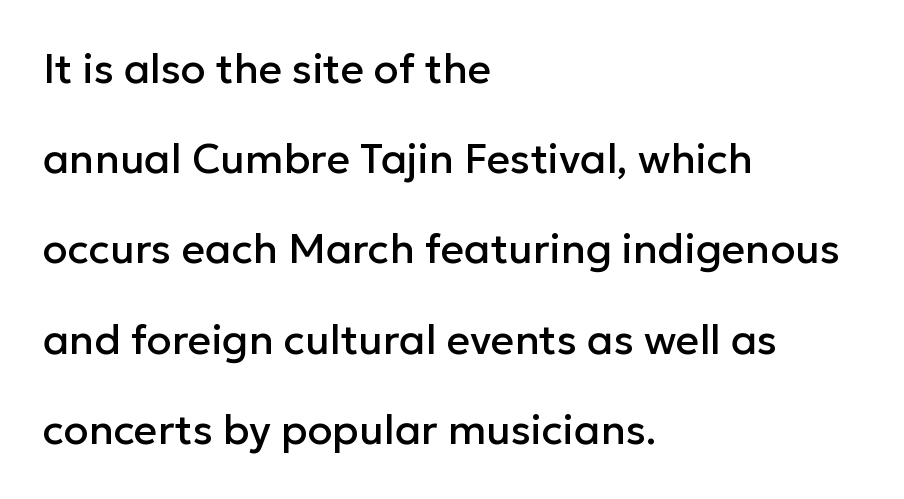
The image shows 41 px sans-serif type, upright; set left-aligned, loose line spacing (2.2x), normal letter spacing, not underlined; low stroke contrast and a medium x-height.
